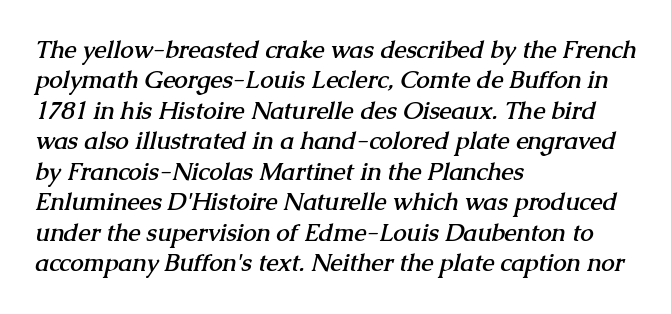
Q: Is the text bold? A: Yes.
Q: Is the text underlined? A: No.
Q: How is the paragraph aligned? A: Left-aligned.
Q: Is the spacing between letters normal or unusually wide? A: Normal.
Q: Is the spacing between lines tight, normal or loose? A: Normal.
